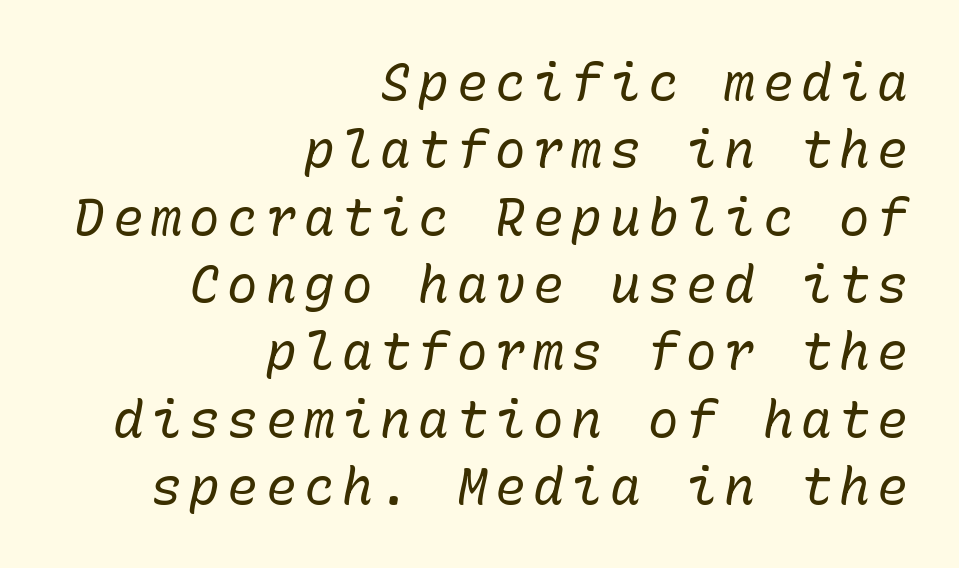
The letters look calm and open, with moderate or lighter stems. The rag falls on the left side of this text block. Beneath every word, the page is bare. The passage shown is typed in a monospace face where columns stay perfectly aligned. The passage shown leans; its letterforms are oblique.
